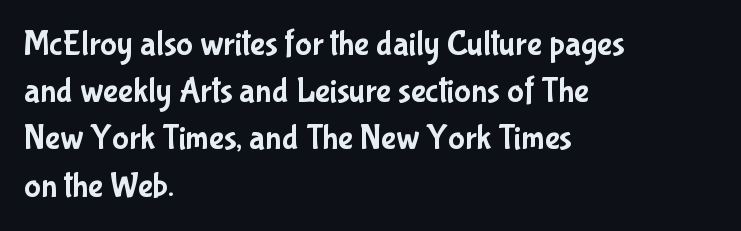
Q: Is the text italic (slanted)? A: No, it is upright.
Q: Is the typeface a serif or a sans-serif typeface? A: Sans-serif.
Q: Is the text underlined? A: No.
Q: How is the paragraph aligned? A: Left-aligned.
Q: Is the spacing between letters normal or unusually wide? A: Normal.
Q: Is the spacing between lines tight, normal or loose? A: Normal.
Q: Width (condensed, normal, or wide)? A: Condensed.
Q: Stroke contrast? A: Low.
Q: x-height? A: Medium.
Q: Monospaced? A: No.
